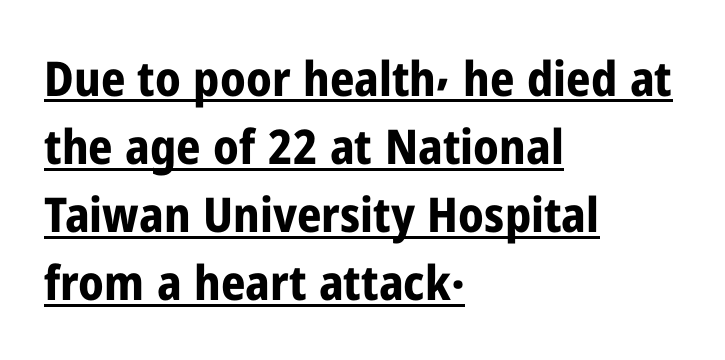
Q: Is the text bold? A: Yes.
Q: Is the text italic (slanted)? A: No, it is upright.
Q: Is the typeface a serif or a sans-serif typeface? A: Sans-serif.
Q: Is the text underlined? A: Yes.
Q: How is the paragraph aligned? A: Left-aligned.
Q: Is the spacing between letters normal or unusually wide? A: Normal.
Q: Is the spacing between lines tight, normal or loose? A: Normal.
Q: Width (condensed, normal, or wide)? A: Condensed.
Q: Stroke contrast? A: Low.
Q: x-height? A: Medium.
Q: Monospaced? A: No.
